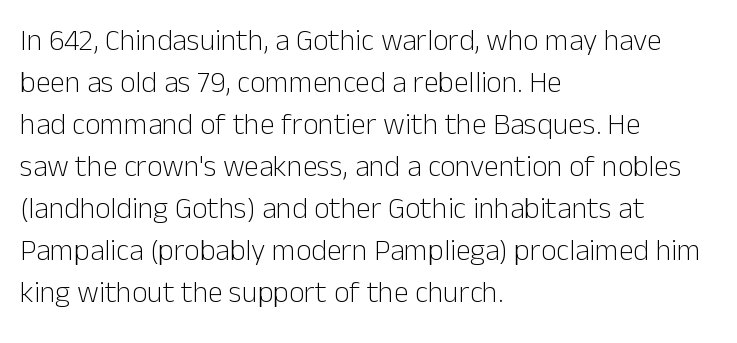
{"serif": "no", "italic": "no", "bold": "no", "weight": "light", "width": "normal", "stroke_contrast": "low", "x_height": "medium", "monospaced": "no", "underline": "no", "align": "left", "line_spacing": "normal", "line_spacing_ratio": 1.4, "letter_spacing": "normal", "letter_spacing_em": 0.0, "glyph_px": 30}
